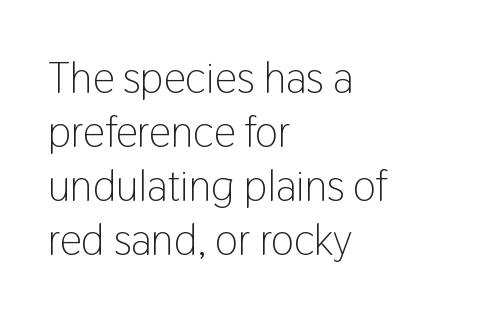
Q: Is the text bold? A: No.
Q: Is the text italic (slanted)? A: No, it is upright.
Q: Is the typeface a serif or a sans-serif typeface? A: Sans-serif.
Q: Is the text underlined? A: No.
Q: How is the paragraph aligned? A: Left-aligned.
Q: Is the spacing between letters normal or unusually wide? A: Normal.
Q: Width (condensed, normal, or wide)? A: Condensed.
Q: Stroke contrast? A: Low.
Q: x-height? A: Medium.
Q: Monospaced? A: No.
